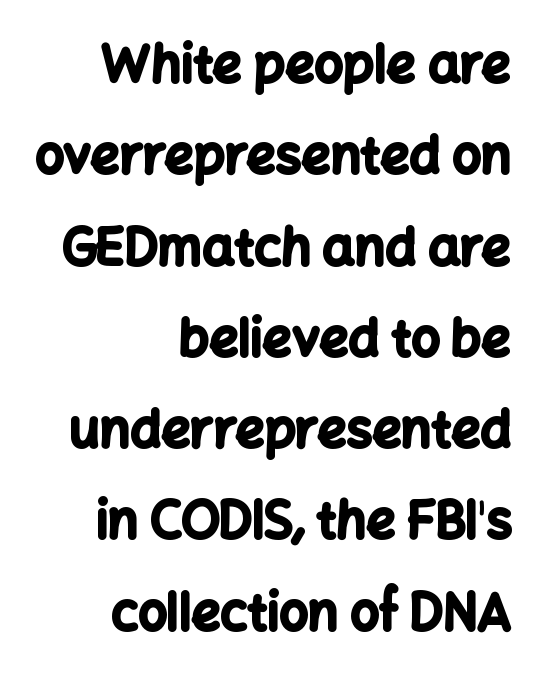
The axis of the letterforms is exactly vertical. Look at the stroke-to-counter ratio: heavy, a bold. Check the space under the baseline: it is left empty. In terms of letterspacing, this is plain default setting.
